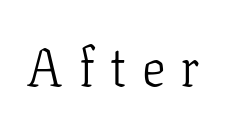
Q: Is the text bold? A: No.
Q: Is the text italic (slanted)? A: No, it is upright.
Q: Is the typeface a serif or a sans-serif typeface? A: Serif.
Q: Is the text underlined? A: No.
Q: Is the spacing between letters normal or unusually wide? A: Unusually wide.
Q: Width (condensed, normal, or wide)? A: Normal.
Q: Stroke contrast? A: Low.
Q: x-height? A: Medium.
Q: Monospaced? A: No.
